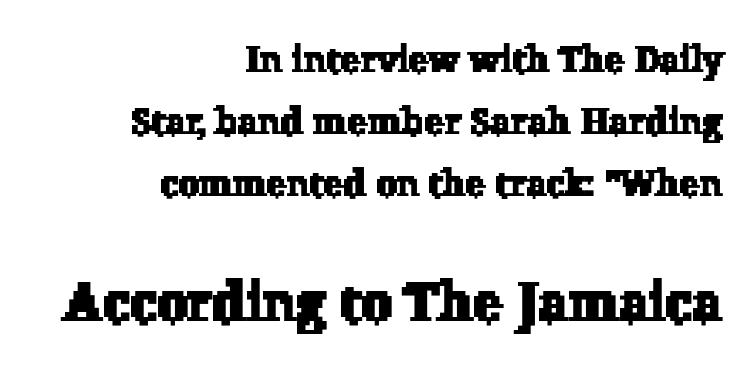
The ragged edge is on the left, which tells us the setting is flush right. The more generous point size was reserved for the lower chunk. Plain, unruled lines of type. This rendering leaves character spacing at its baseline value. I'd call this a serif setting — the letters wear small feet.
